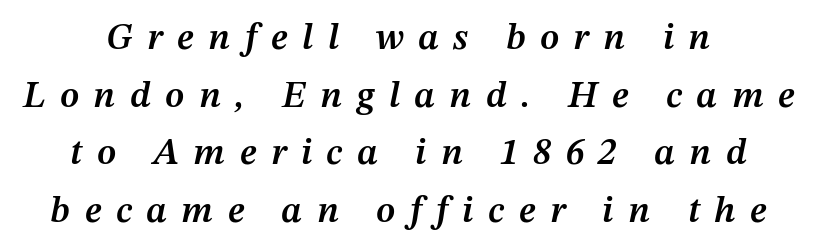
{"italic": "yes", "lean": "right", "slant_degrees": 12, "bold": "semi", "weight": "semibold", "width": "normal", "stroke_contrast": "medium", "x_height": "medium", "monospaced": "no", "underline": "no", "line_spacing": "normal", "line_spacing_ratio": 1.56, "letter_spacing": "wide", "letter_spacing_em": 0.39, "glyph_px": 37}
